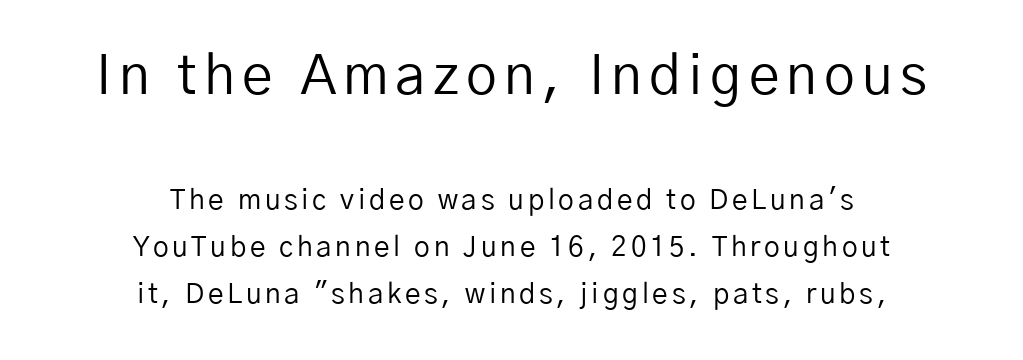
The image shows 55 px regular-weight sans-serif type, upright; set centered, normal line spacing (1.68x), not underlined; the first (top) block is 1.96x larger; low stroke contrast and a medium x-height.
